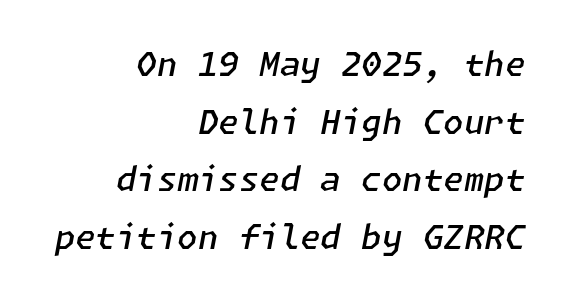
{"italic": "yes", "lean": "right", "slant_degrees": 11, "bold": "semi", "weight": "semibold", "width": "normal", "stroke_contrast": "low", "x_height": "medium", "underline": "no", "align": "right", "line_spacing_ratio": 1.75, "letter_spacing": "normal", "letter_spacing_em": 0.0, "glyph_px": 33}
